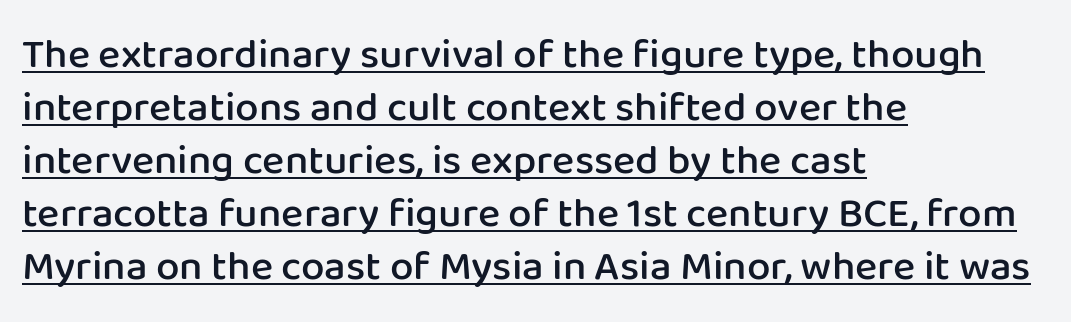
Each letter keeps its own natural width here, so spacing adapts to shape. Type style note: lacks serifs. In terms of leading, this rendering sits right in the middle. A semibold gives these letters moderate extra thickness, short of bold. Like a heading marked for emphasis, these lines bear an underscore.
